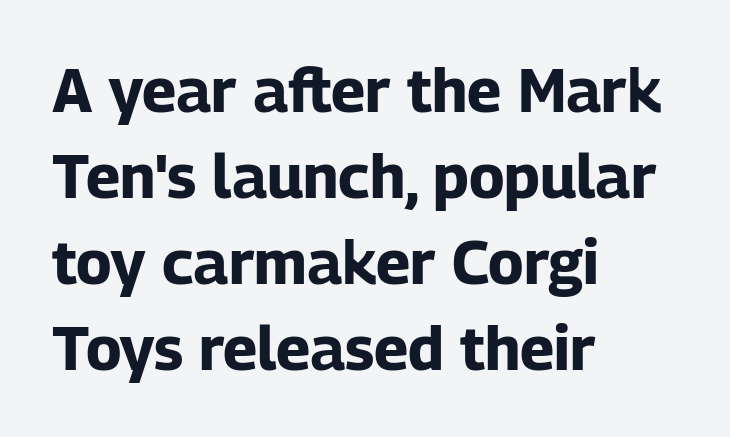
{"serif": "no", "italic": "no", "bold": "yes", "weight": "bold", "width": "normal", "stroke_contrast": "low", "x_height": "medium", "monospaced": "no", "underline": "no", "align": "left", "line_spacing": "normal", "line_spacing_ratio": 1.41, "letter_spacing": "normal", "letter_spacing_em": 0.0, "glyph_px": 61}
